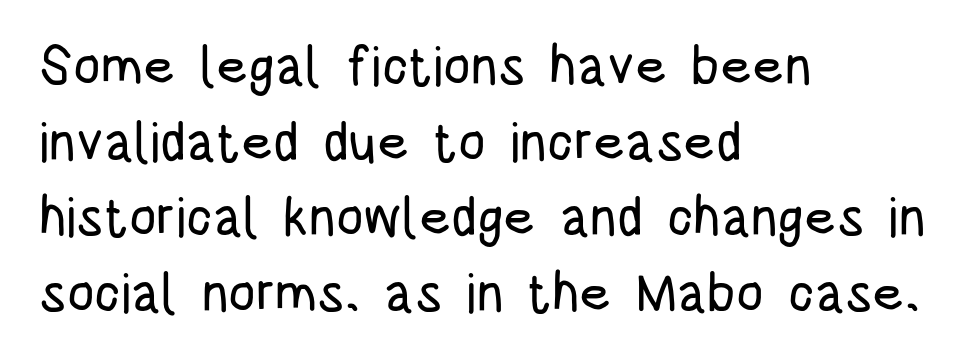
A typesetter would call this proportional, since set widths differ per character. The characters display no serif detailing; their extremities are plain. No extra tracking has been applied to these lines. Notice how the passage keeps a crisp vertical edge on the left only.
